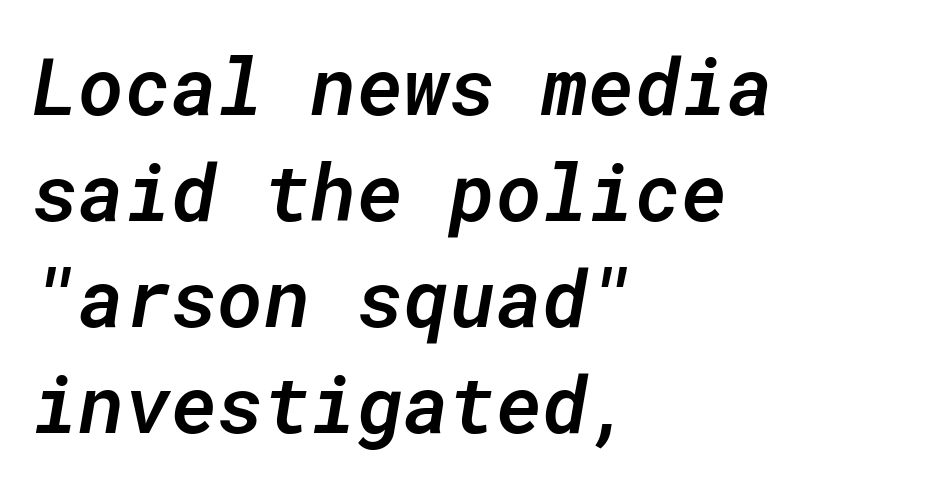
The image shows 79 px semibold type, italic (leaning right), monospaced; set left-aligned, normal line spacing (1.34x), normal letter spacing, not underlined; low stroke contrast and a medium x-height.
